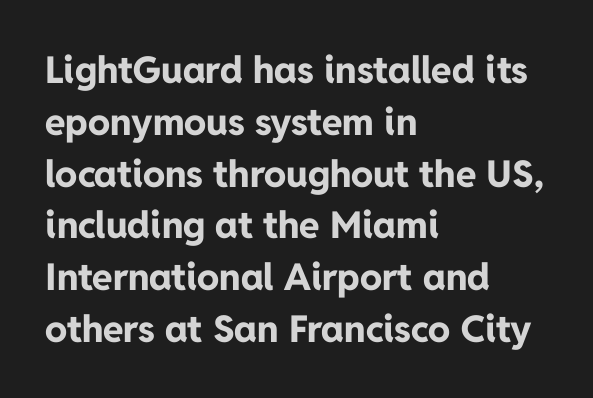
{"serif": "no", "italic": "no", "bold": "yes", "weight": "bold", "width": "normal", "stroke_contrast": "low", "x_height": "medium", "monospaced": "no", "underline": "no", "align": "left", "line_spacing": "normal", "line_spacing_ratio": 1.4, "letter_spacing": "normal", "letter_spacing_em": 0.0, "glyph_px": 37}
